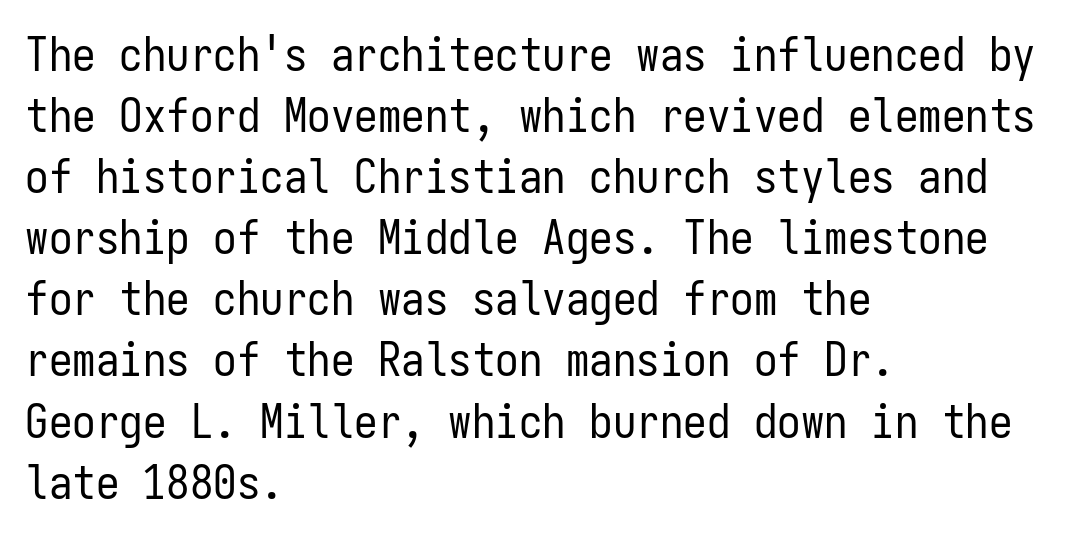
The image shows 47 px regular-weight, condensed sans-serif type, upright, monospaced; set left-aligned, normal line spacing (1.3x), normal letter spacing, not underlined; low stroke contrast and a medium x-height.
